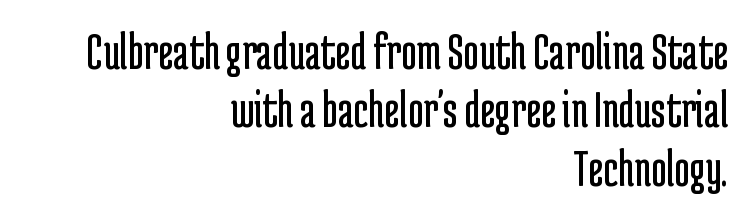
The image shows 53 px regular-weight, condensed sans-serif type, upright; set right-aligned, tight line spacing (1.1x), normal letter spacing, not underlined; low stroke contrast and a medium x-height.
